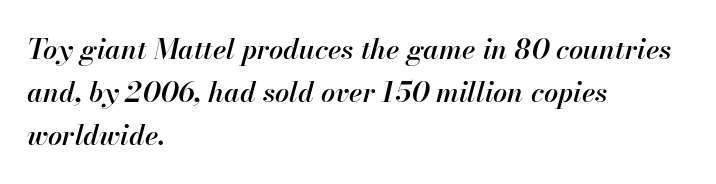
Q: Is the text bold? A: Semi-bold.
Q: Is the text italic (slanted)? A: Yes, it leans right by about 13 degrees.
Q: Is the text underlined? A: No.
Q: How is the paragraph aligned? A: Left-aligned.
Q: Is the spacing between letters normal or unusually wide? A: Normal.
Q: Is the spacing between lines tight, normal or loose? A: Normal.
Q: Width (condensed, normal, or wide)? A: Normal.
Q: Stroke contrast? A: High.
Q: x-height? A: Small.
Q: Monospaced? A: No.
